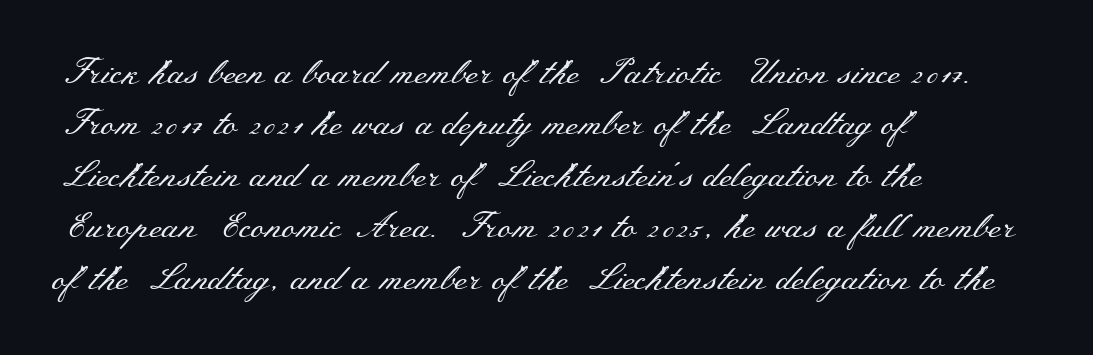
{"serif": "yes", "bold": "no", "weight": "regular", "width": "wide", "stroke_contrast": "medium", "x_height": "small", "monospaced": "no", "underline": "no", "align": "left", "line_spacing": "normal", "line_spacing_ratio": 1.47, "letter_spacing": "normal", "letter_spacing_em": 0.0, "glyph_px": 35}
